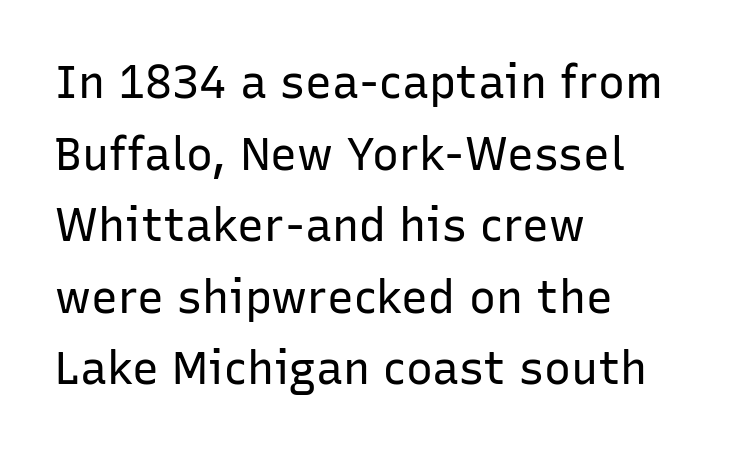
Layout note: lines flush left. This rendering leaves character spacing at its baseline value. The space directly below the letters is spotless. Serifs: no, the terminals of the letterforms are clean. These lines were composed using upright roman letters.
